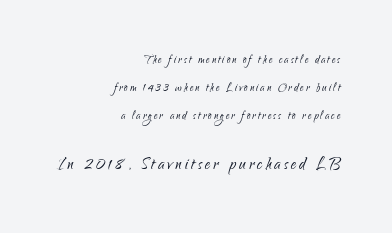
Bare-footed words on every line. Top chunk: small. Bottom chunk: large. Caption: multi-line text, flush right, ragged left. On a weight scale, this lands at 450 or below. Honestly, the rows look like they've been pulled way apart.
